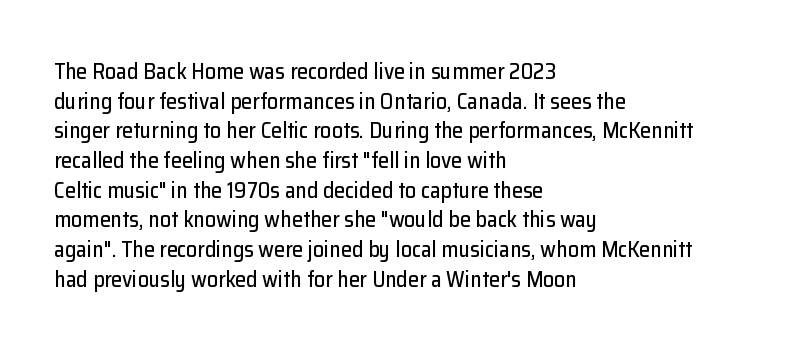
The passage shown stacks its lines at a standard gap. Look at the tracking — it's just the regular setting, nothing added. A typesetter would mark this as roman, not italic. Underlining? Definitely not there. One-word summary of the alignment: left.
